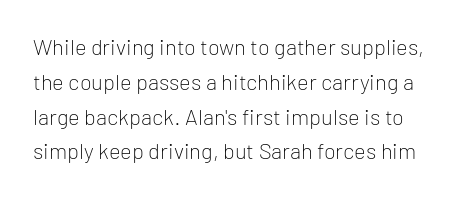
{"italic": "no", "bold": "no", "underline": "no", "line_spacing": "normal", "line_spacing_ratio": 1.58, "letter_spacing": "normal", "letter_spacing_em": 0.0, "glyph_px": 22}
